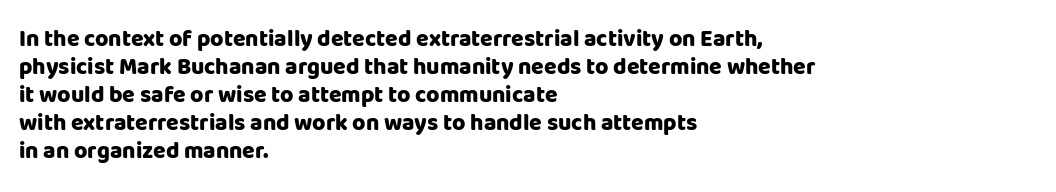
The image shows 23 px bold type, upright; set left-aligned, line spacing 1.22x, normal letter spacing, not underlined.
